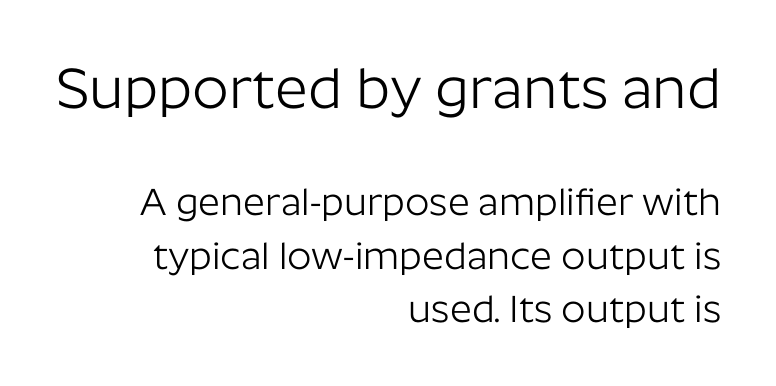
Q: Is the text bold? A: No.
Q: Is the text italic (slanted)? A: No, it is upright.
Q: Is the typeface a serif or a sans-serif typeface? A: Sans-serif.
Q: Is the text underlined? A: No.
Q: How is the paragraph aligned? A: Right-aligned.
Q: Is the spacing between letters normal or unusually wide? A: Normal.
Q: Is the spacing between lines tight, normal or loose? A: Normal.
Q: Which block of text is set in a larger size, the first (top) or the second (bottom)? A: The first (top) one.
Q: Width (condensed, normal, or wide)? A: Normal.
Q: Stroke contrast? A: Low.
Q: x-height? A: Medium.
Q: Monospaced? A: No.
